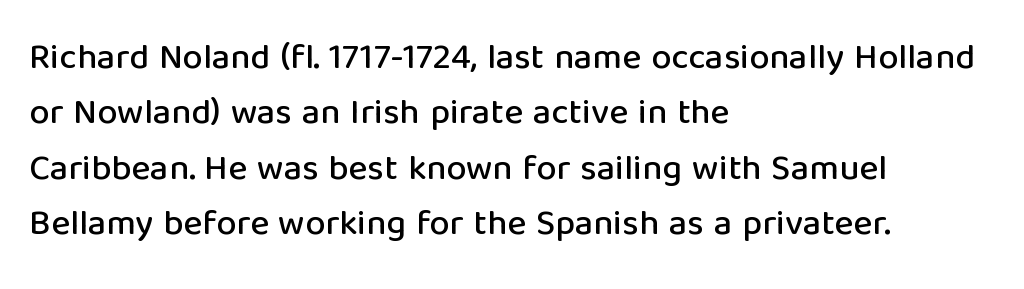
Q: Is the text italic (slanted)? A: No, it is upright.
Q: Is the typeface a serif or a sans-serif typeface? A: Sans-serif.
Q: Is the text underlined? A: No.
Q: How is the paragraph aligned? A: Left-aligned.
Q: Is the spacing between letters normal or unusually wide? A: Normal.
Q: Is the spacing between lines tight, normal or loose? A: Normal.
Q: Width (condensed, normal, or wide)? A: Normal.
Q: Stroke contrast? A: Low.
Q: x-height? A: Medium.
Q: Monospaced? A: No.
